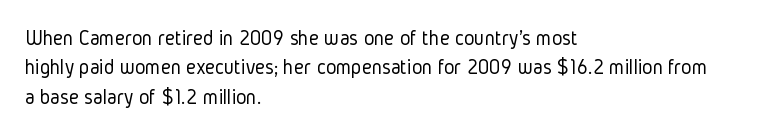
Q: Is the text bold? A: No.
Q: Is the text italic (slanted)? A: No, it is upright.
Q: Is the text underlined? A: No.
Q: How is the paragraph aligned? A: Left-aligned.
Q: Is the spacing between letters normal or unusually wide? A: Normal.
Q: Is the spacing between lines tight, normal or loose? A: Normal.
